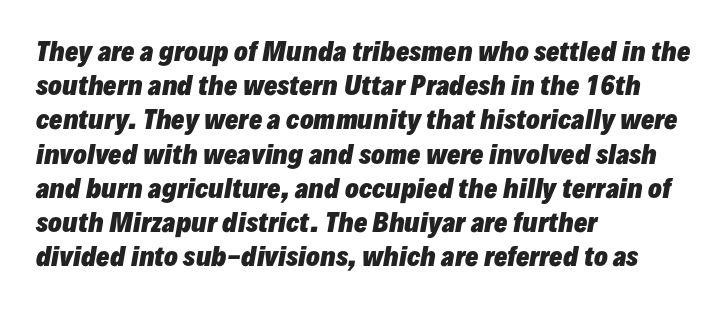
Q: Is the text bold? A: Yes.
Q: Is the text italic (slanted)? A: Yes, it leans right by about 10 degrees.
Q: Is the text underlined? A: No.
Q: How is the paragraph aligned? A: Left-aligned.
Q: Is the spacing between letters normal or unusually wide? A: Normal.
Q: Is the spacing between lines tight, normal or loose? A: Normal.
